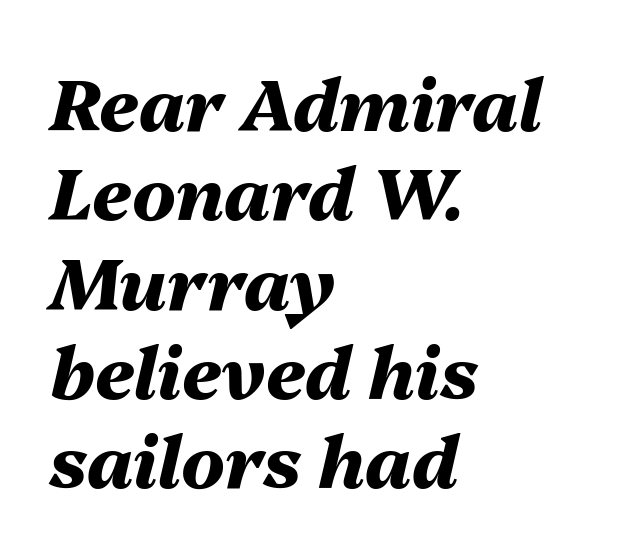
The image shows 72 px heavy type, italic (leaning right); set left-aligned, line spacing 1.24x, normal letter spacing, not underlined; medium stroke contrast and a medium x-height.
